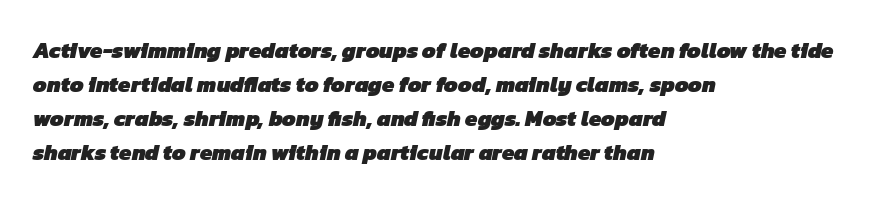
A student would call this left alignment; a typographer would say flush left, rag right. No extra tracking has been applied to these lines. The strip under each line holds only bare page. Notice how descenders clear the ascenders below comfortably — that's standard leading. As a designer I'd log this as weight 700, bold.
